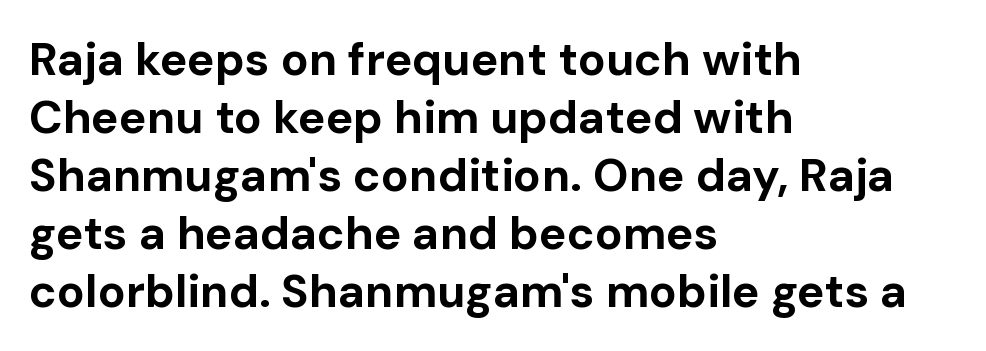
Q: Is the text bold? A: Yes.
Q: Is the text italic (slanted)? A: No, it is upright.
Q: Is the typeface a serif or a sans-serif typeface? A: Sans-serif.
Q: Is the text underlined? A: No.
Q: How is the paragraph aligned? A: Left-aligned.
Q: Is the spacing between letters normal or unusually wide? A: Normal.
Q: Is the spacing between lines tight, normal or loose? A: Normal.
Q: Width (condensed, normal, or wide)? A: Normal.
Q: Stroke contrast? A: Low.
Q: x-height? A: Medium.
Q: Monospaced? A: No.
